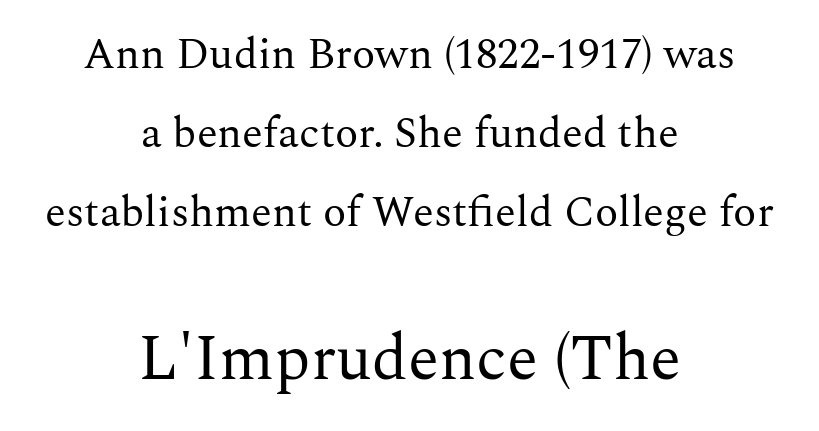
The image shows 64 px regular-weight serif type, upright; set centered, line spacing 1.84x, normal letter spacing, not underlined; the second (bottom) block is 1.49x larger; medium stroke contrast and a medium x-height.
